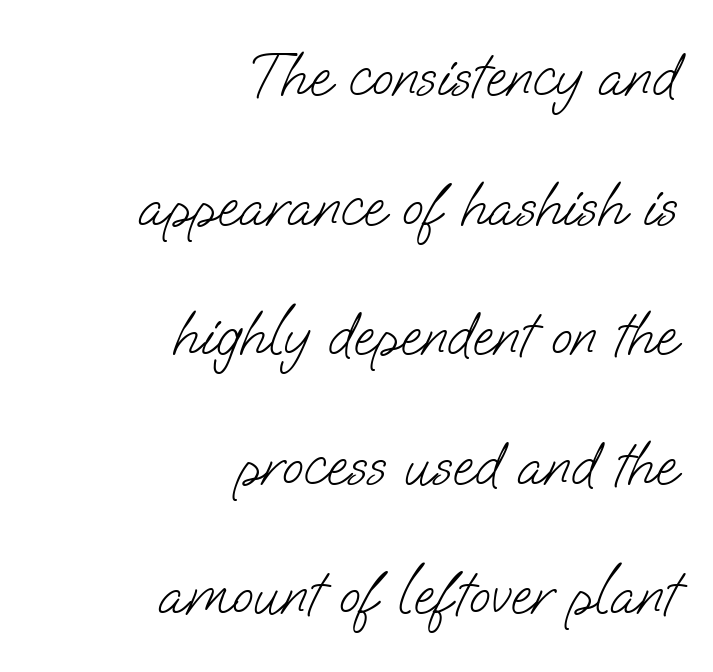
The image shows 62 px light sans-serif type; set right-aligned, loose line spacing (2.09x), normal letter spacing, not underlined; low stroke contrast and a small x-height.
